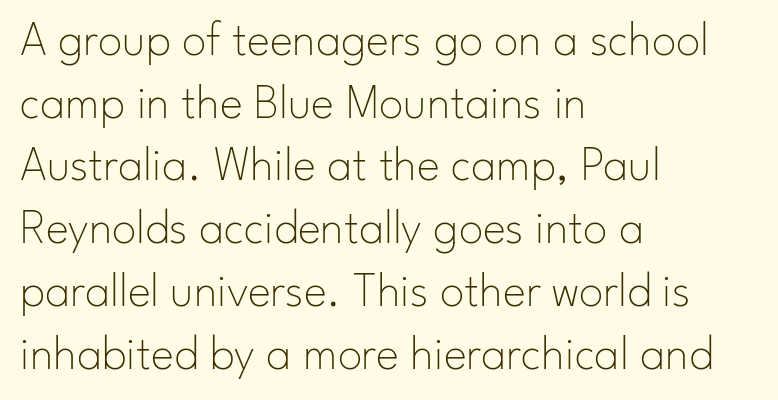
Bold? No — there's no thickening of the strokes. Serif or sans? Sans — the stroke terminals are bare. The specimen omits any rule beneath the text block's lines. The line-height multiplier appears to be the usual default.
